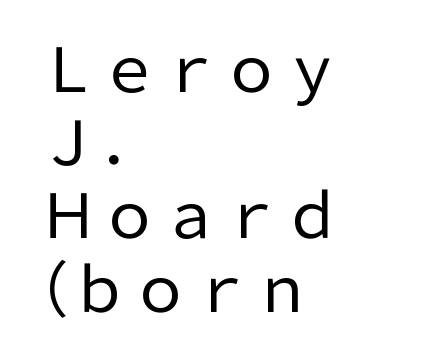
Q: Is the text bold? A: No.
Q: Is the text italic (slanted)? A: No, it is upright.
Q: Is the typeface a serif or a sans-serif typeface? A: Sans-serif.
Q: Is the text underlined? A: No.
Q: How is the paragraph aligned? A: Left-aligned.
Q: Is the spacing between letters normal or unusually wide? A: Normal.
Q: Width (condensed, normal, or wide)? A: Normal.
Q: Stroke contrast? A: Low.
Q: x-height? A: Medium.
Q: Monospaced? A: No.
